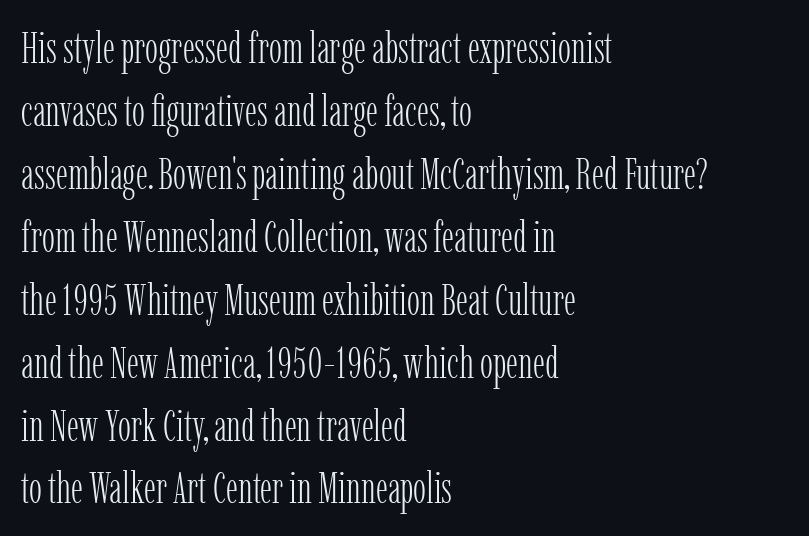
Q: Is the text bold? A: No.
Q: Is the text italic (slanted)? A: No, it is upright.
Q: Is the typeface a serif or a sans-serif typeface? A: Serif.
Q: Is the text underlined? A: No.
Q: How is the paragraph aligned? A: Left-aligned.
Q: Is the spacing between letters normal or unusually wide? A: Normal.
Q: Is the spacing between lines tight, normal or loose? A: Normal.
Q: Width (condensed, normal, or wide)? A: Condensed.
Q: Stroke contrast? A: Low.
Q: x-height? A: Medium.
Q: Monospaced? A: No.
